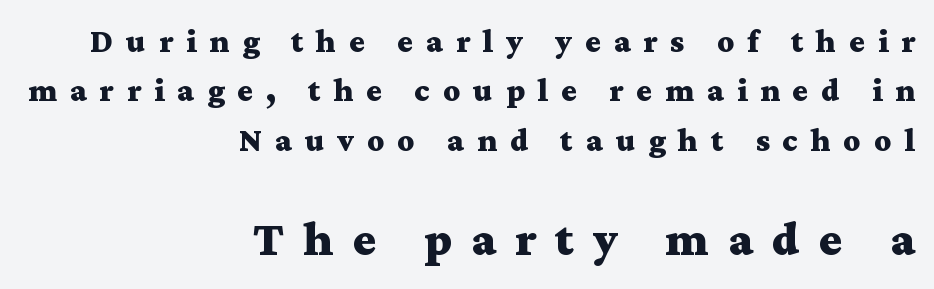
{"serif": "yes", "italic": "no", "bold": "yes", "weight": "bold", "width": "wide", "stroke_contrast": "medium", "x_height": "medium", "monospaced": "no", "underline": "no", "align": "right", "line_spacing": "normal", "line_spacing_ratio": 1.5, "letter_spacing": "wide", "letter_spacing_em": 0.39, "larger_block": "second", "size_ratio": 1.48, "glyph_px": 49}
